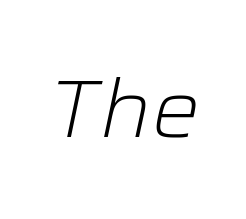
The gaps between neighbouring characters are ordinary and unremarkable. Varying glyph widths throughout — classic text-font behaviour. Unbolded letterforms with no extra heft. The baseline area is clear. Observe the lean: these are italic letterforms.
